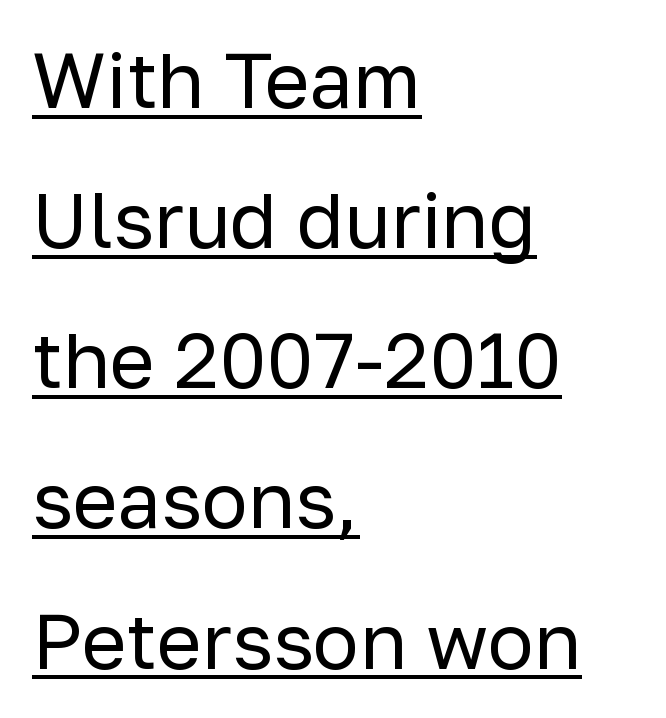
The image shows 77 px regular-weight sans-serif type, upright; set left-aligned, line spacing 1.82x, normal letter spacing, underlined; low stroke contrast and a medium x-height.
